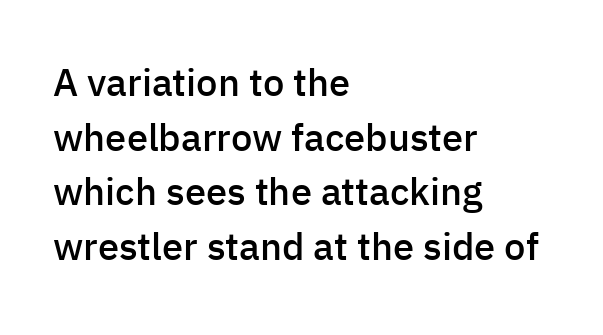
{"serif": "no", "italic": "no", "bold": "semi", "weight": "semibold", "width": "normal", "stroke_contrast": "low", "x_height": "medium", "monospaced": "no", "underline": "no", "align": "left", "line_spacing": "normal", "line_spacing_ratio": 1.44, "letter_spacing": "normal", "letter_spacing_em": 0.0, "glyph_px": 38}
